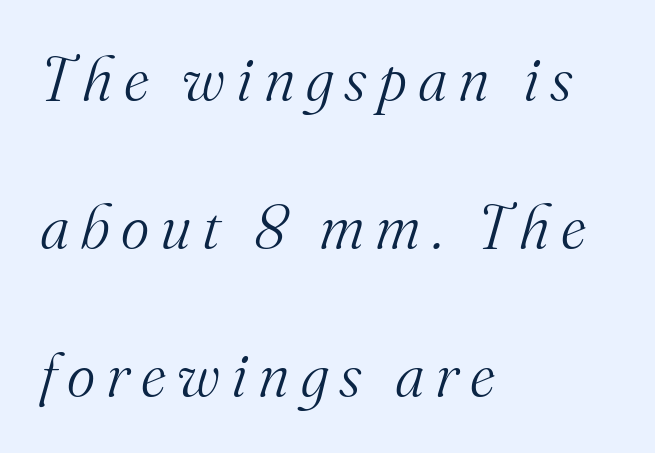
The image shows 61 px light serif type, italic (leaning right); set left-aligned, loose line spacing (2.43x), not underlined; medium stroke contrast and a small x-height.
